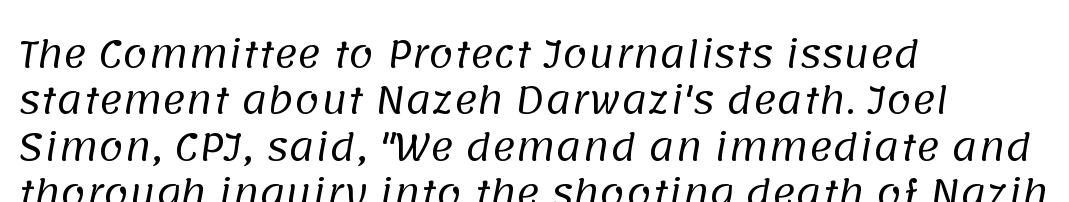
The letterforms sit at book weight or below. Serifs: no, the terminals of the letterforms are clean. Spacing verdict: proportional, widths tailored to each character. This rendering leaves character spacing at its baseline value. The ragged edge is on the right, which tells us the setting is flush left. In terms of leading, this rendering sits right in the middle.
